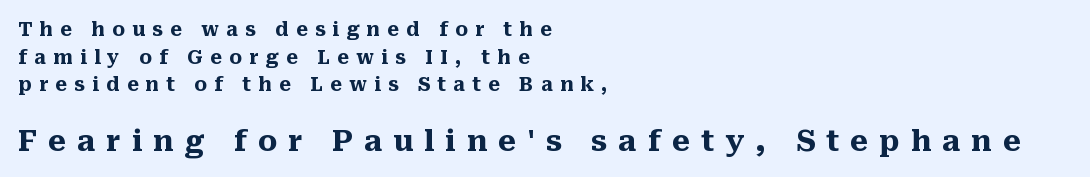
The image shows 29 px heavy serif type, upright; set left-aligned, normal line spacing (1.45x), unusually wide letter spacing (+0.38 em), not underlined; the second (bottom) block is 1.53x larger; medium stroke contrast and a medium x-height.
